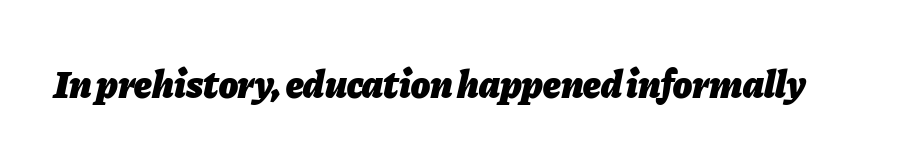
Q: Is the text bold? A: Yes.
Q: Is the text italic (slanted)? A: Yes, it leans right by about 11 degrees.
Q: Is the text underlined? A: No.
Q: Is the spacing between letters normal or unusually wide? A: Normal.
Q: Width (condensed, normal, or wide)? A: Normal.
Q: Stroke contrast? A: Low.
Q: x-height? A: Medium.
Q: Monospaced? A: No.
